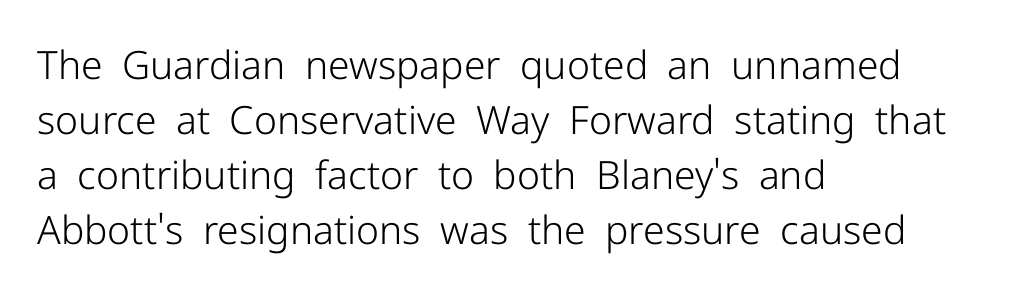
{"serif": "no", "italic": "no", "bold": "no", "weight": "light", "width": "normal", "stroke_contrast": "low", "x_height": "medium", "monospaced": "no", "underline": "no", "align": "left", "line_spacing": "normal", "line_spacing_ratio": 1.41, "letter_spacing": "normal", "letter_spacing_em": 0.0, "glyph_px": 39}
